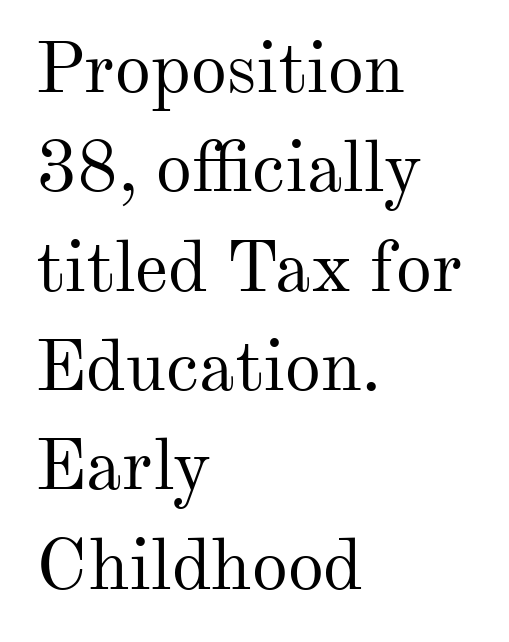
Font category for this specimen: serif. Weight: regular or lighter. Honestly, the row spacing looks completely unremarkable. Here the glyphs are tracked normally, forming tight word shapes. In terms of posture, this sample is upright.
